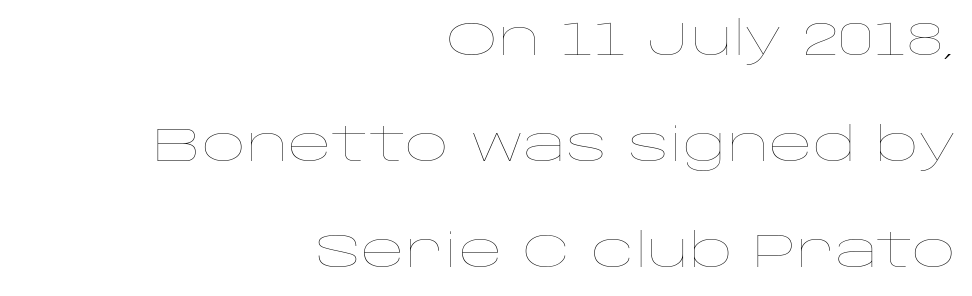
The image shows 48 px thin, wide type, upright; set right-aligned, loose line spacing (2.21x), normal letter spacing, not underlined; low stroke contrast and a large x-height.
